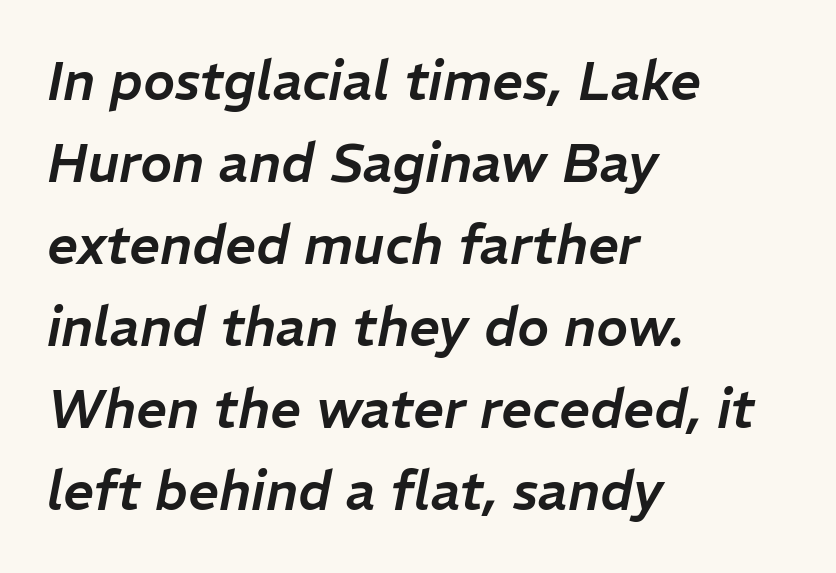
Descender tails drop into unmarked territory. Baseline-to-baseline distance is the conventional proportion of letter height. Where is the straight margin? On the left. Words appear dense and cohesive because spacing is normal.
